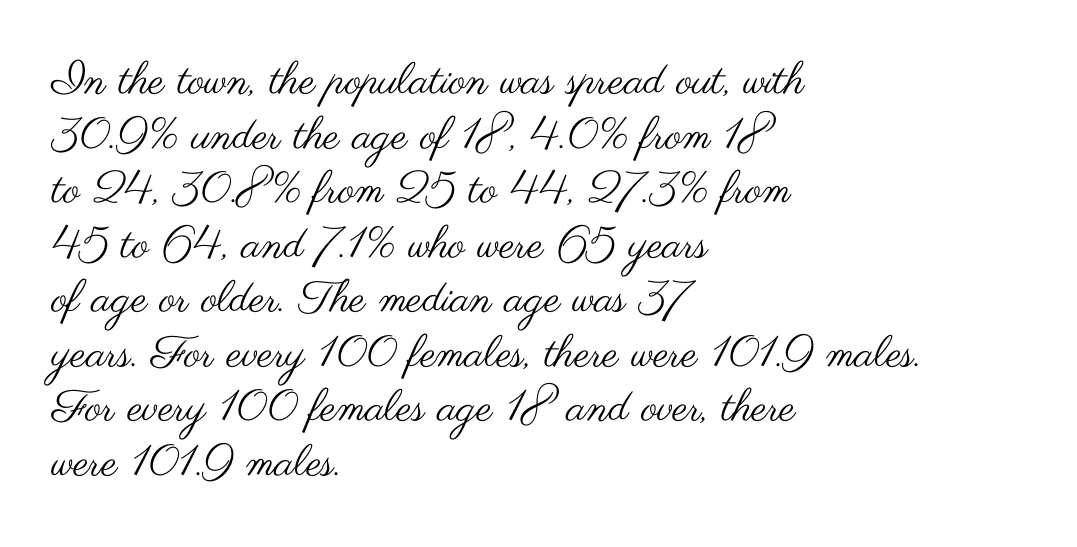
{"serif": "no", "bold": "no", "weight": "regular", "width": "wide", "stroke_contrast": "medium", "x_height": "small", "monospaced": "no", "underline": "no", "align": "left", "line_spacing_ratio": 1.24, "letter_spacing": "normal", "letter_spacing_em": 0.0, "glyph_px": 44}
